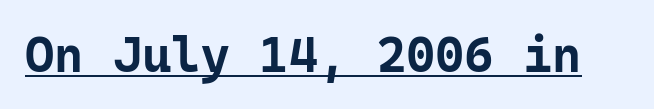
Q: Is the text bold? A: Yes.
Q: Is the text italic (slanted)? A: No, it is upright.
Q: Is the typeface a serif or a sans-serif typeface? A: Sans-serif.
Q: Is the text underlined? A: Yes.
Q: Is the spacing between letters normal or unusually wide? A: Normal.
Q: Width (condensed, normal, or wide)? A: Normal.
Q: Stroke contrast? A: Low.
Q: x-height? A: Medium.
Q: Monospaced? A: Yes.
